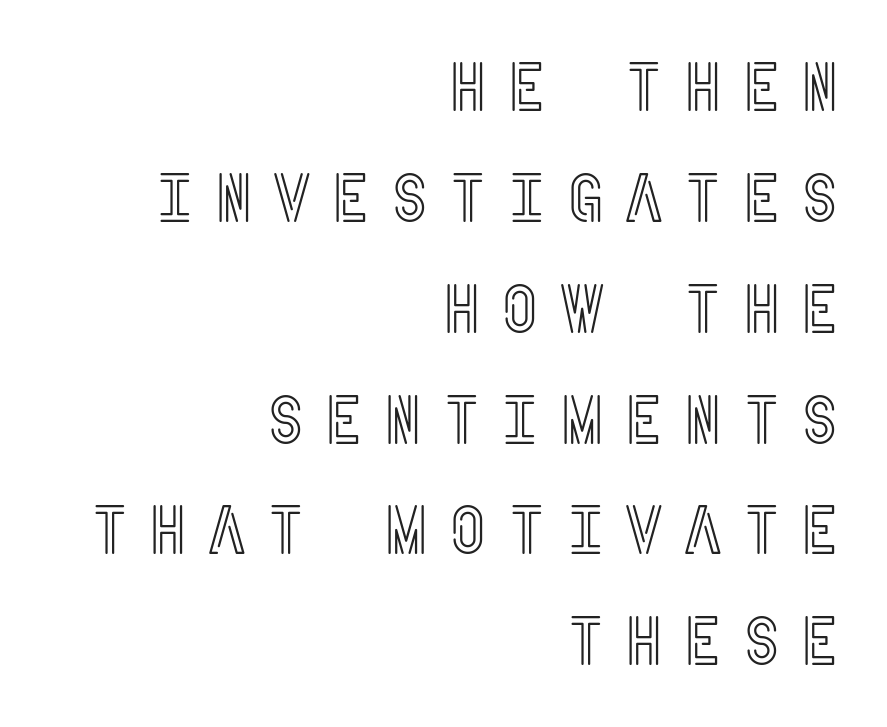
{"italic": "no", "width": "condensed", "x_height": "large", "underline": "no", "align": "right", "line_spacing": "normal", "line_spacing_ratio": 1.63, "letter_spacing": "wide", "letter_spacing_em": 0.28, "glyph_px": 68}
